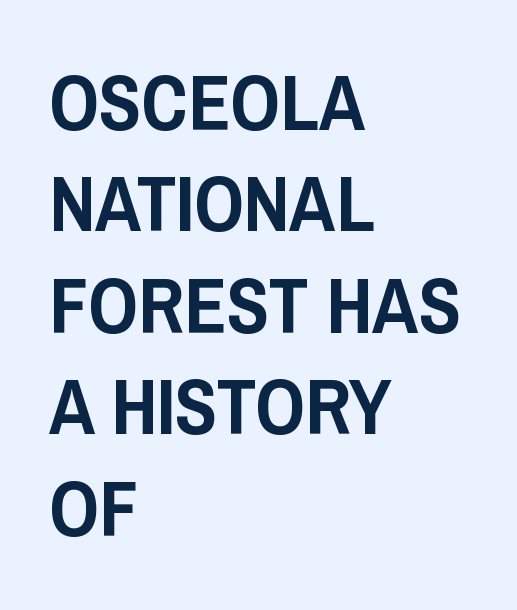
{"serif": "no", "italic": "no", "width": "condensed", "stroke_contrast": "low", "x_height": "large", "monospaced": "no", "underline": "no", "align": "left", "line_spacing": "normal", "line_spacing_ratio": 1.3, "letter_spacing": "normal", "letter_spacing_em": 0.0, "glyph_px": 78}
